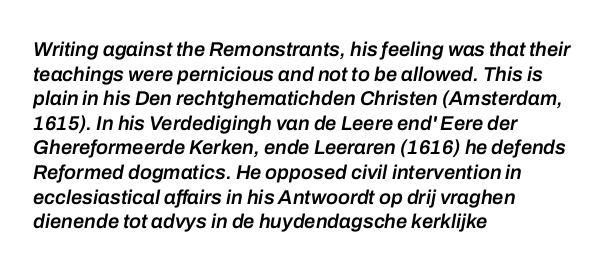
The rag falls on the right side of this text block. No extra tracking has been applied to these lines. Type without underlining. Weight check: semibold — heavier than regular, not quite bold.
